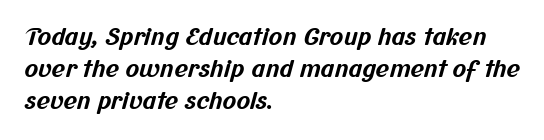
The image shows 23 px bold type; set left-aligned, normal line spacing (1.4x), normal letter spacing, not underlined.
